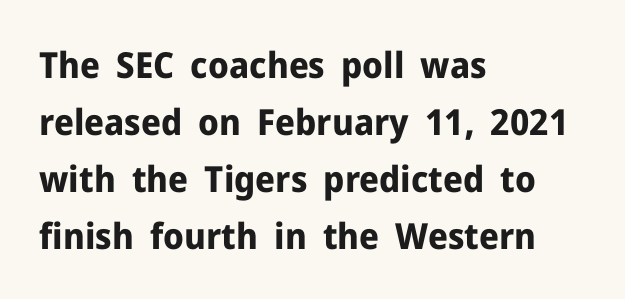
It's the straight-up-and-down kind of type. The strip under each line holds only bare page. The text was rendered using a sans face with plain stroke endings. The line texture is even and compact thanks to regular tracking. Stroke thickness is high; the sample reads as a true bold.
